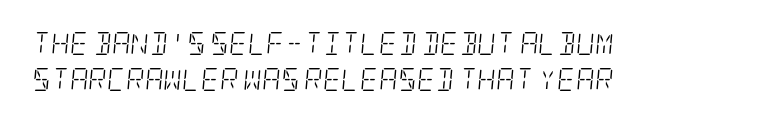
{"italic": "yes", "lean": "right", "slant_degrees": 5, "bold": "no", "underline": "no", "align": "left", "line_spacing": "normal", "line_spacing_ratio": 1.56, "letter_spacing": "normal", "letter_spacing_em": 0.0, "glyph_px": 23}
